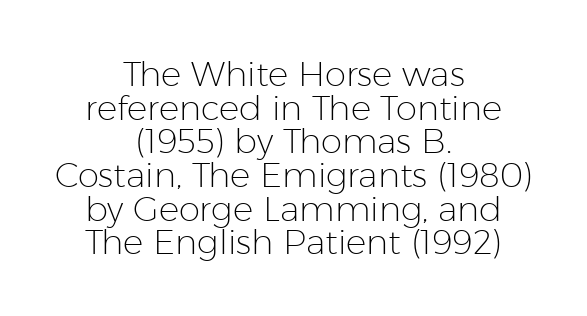
Q: Is the text bold? A: No.
Q: Is the text italic (slanted)? A: No, it is upright.
Q: Is the typeface a serif or a sans-serif typeface? A: Sans-serif.
Q: Is the text underlined? A: No.
Q: How is the paragraph aligned? A: Centered.
Q: Is the spacing between letters normal or unusually wide? A: Normal.
Q: Is the spacing between lines tight, normal or loose? A: Tight.
Q: Width (condensed, normal, or wide)? A: Normal.
Q: Stroke contrast? A: Low.
Q: x-height? A: Medium.
Q: Monospaced? A: No.
